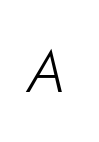
{"italic": "yes", "lean": "right", "slant_degrees": 5, "bold": "no", "weight": "light", "width": "normal", "stroke_contrast": "low", "x_height": "small", "monospaced": "no", "underline": "no", "letter_spacing": "wide", "letter_spacing_em": 0.39, "glyph_px": 60}
